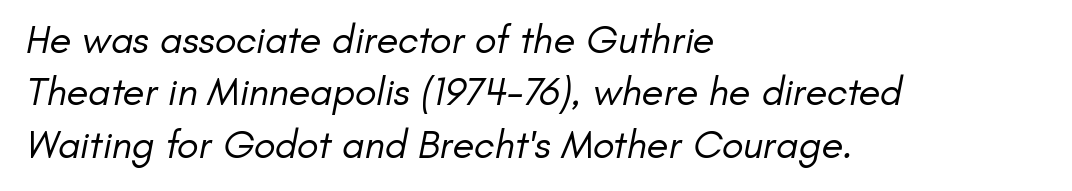
{"serif": "no", "bold": "no", "weight": "regular", "width": "normal", "stroke_contrast": "low", "x_height": "small", "monospaced": "no", "underline": "no", "align": "left", "line_spacing": "normal", "line_spacing_ratio": 1.31, "letter_spacing": "normal", "letter_spacing_em": 0.0, "glyph_px": 40}
